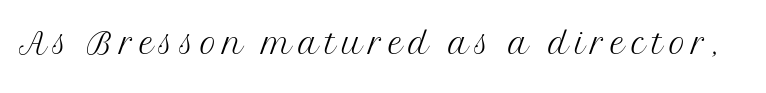
{"serif": "yes", "bold": "no", "weight": "light", "width": "normal", "stroke_contrast": "medium", "x_height": "medium", "monospaced": "no", "underline": "no", "glyph_px": 45}
